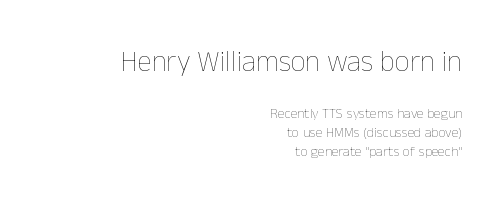
{"italic": "no", "bold": "no", "weight": "thin", "width": "normal", "stroke_contrast": "low", "x_height": "medium", "monospaced": "no", "underline": "no", "align": "right", "line_spacing": "normal", "line_spacing_ratio": 1.35, "letter_spacing": "normal", "letter_spacing_em": 0.0, "larger_block": "first", "size_ratio": 2.07, "glyph_px": 29}
